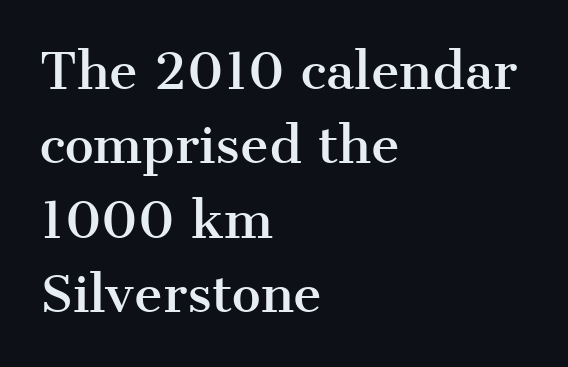
The lines in this sample share a left origin and differ only in where they stop. Spacing verdict: proportional, widths tailored to each character. The rendering uses a moderate line-height, typical for paragraphs. You could call the tracking neutral — neither tight nor loose. Ascenders rise straight up at ninety degrees.
